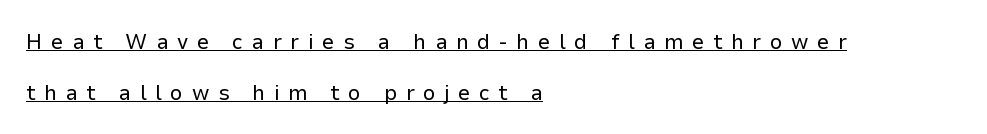
The image shows 22 px text type, upright; set left-aligned, loose line spacing (2.31x), unusually wide letter spacing (+0.39 em), underlined.
